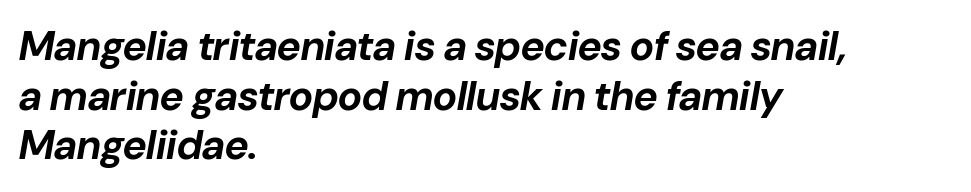
{"italic": "yes", "lean": "right", "slant_degrees": 10, "bold": "yes", "weight": "bold", "width": "normal", "stroke_contrast": "low", "x_height": "medium", "monospaced": "no", "underline": "no", "align": "left", "line_spacing_ratio": 1.21, "letter_spacing": "normal", "letter_spacing_em": 0.0, "glyph_px": 41}
